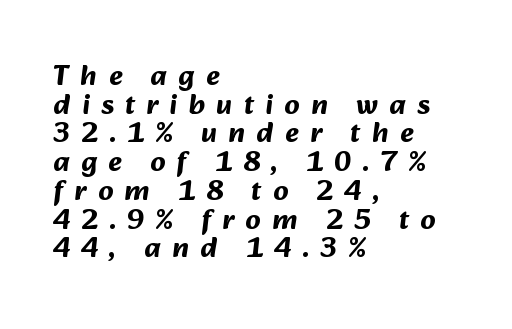
{"serif": "no", "bold": "yes", "weight": "bold", "width": "normal", "stroke_contrast": "medium", "x_height": "medium", "monospaced": "no", "underline": "no", "align": "left", "line_spacing": "tight", "line_spacing_ratio": 0.99, "letter_spacing": "wide", "letter_spacing_em": 0.39, "glyph_px": 29}
